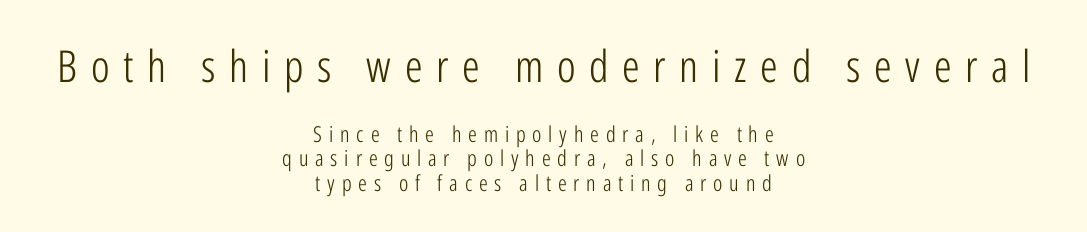
Horizontal alignment here is central, giving a formal, balanced look. The passage shown is not underscored anywhere. Tightly led — the rows are bunched. A typesetter would call this proportional, since set widths differ per character. The letters carry no serifs — their stems end cleanly without finishing strokes.
